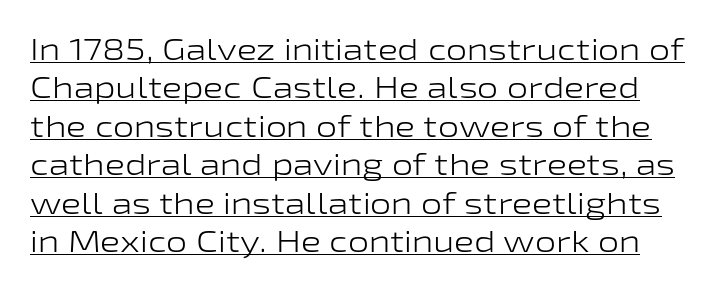
{"serif": "no", "italic": "no", "bold": "no", "weight": "light", "width": "wide", "stroke_contrast": "low", "x_height": "medium", "monospaced": "no", "underline": "yes", "line_spacing": "normal", "line_spacing_ratio": 1.28, "letter_spacing": "normal", "letter_spacing_em": 0.0, "glyph_px": 30}
